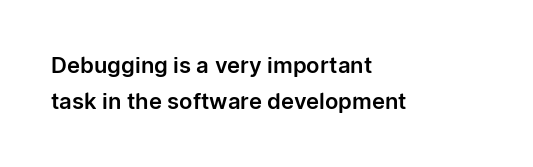
The image shows 22 px text type, upright; set left-aligned, normal line spacing (1.65x), normal letter spacing, not underlined.
